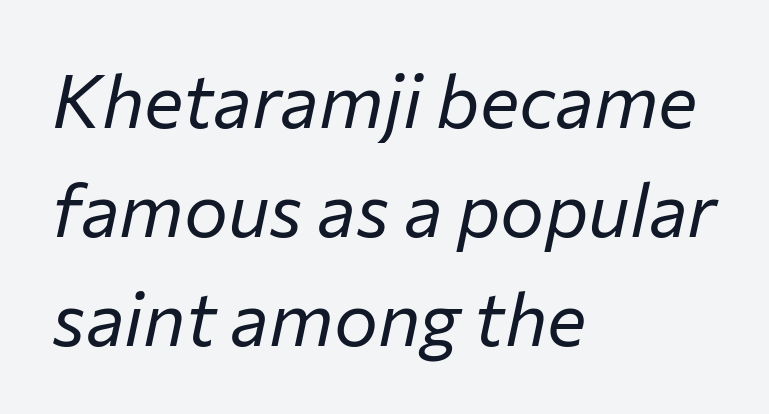
The image shows 74 px regular-weight type, italic (leaning right); set left-aligned, normal line spacing (1.47x), normal letter spacing, not underlined; low stroke contrast and a medium x-height.
